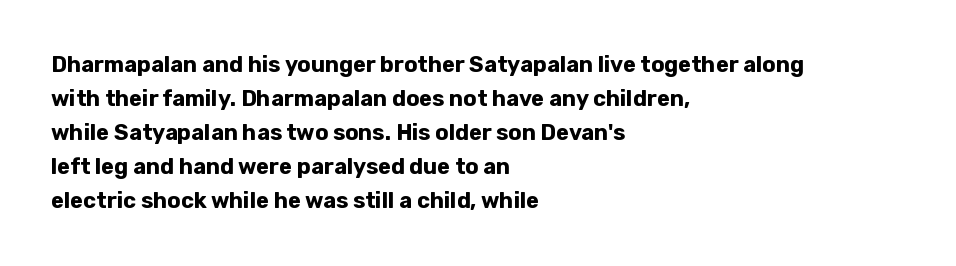
{"italic": "no", "bold": "yes", "underline": "no", "align": "left", "line_spacing": "normal", "line_spacing_ratio": 1.55, "letter_spacing": "normal", "letter_spacing_em": 0.0, "glyph_px": 22}
